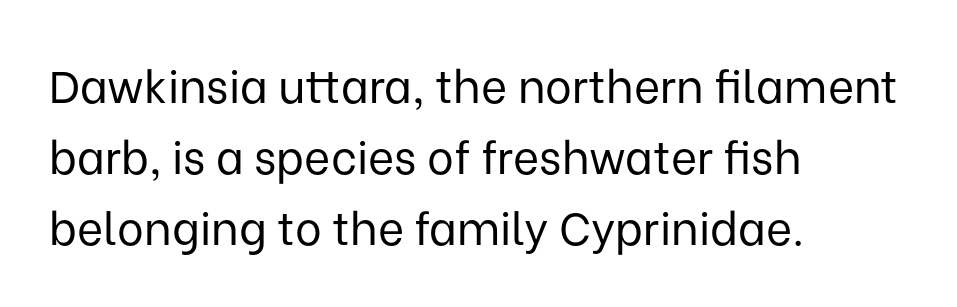
{"serif": "no", "italic": "no", "bold": "no", "weight": "regular", "width": "normal", "stroke_contrast": "low", "x_height": "medium", "monospaced": "no", "underline": "no", "align": "left", "line_spacing": "normal", "line_spacing_ratio": 1.58, "letter_spacing": "normal", "letter_spacing_em": 0.0, "glyph_px": 45}
